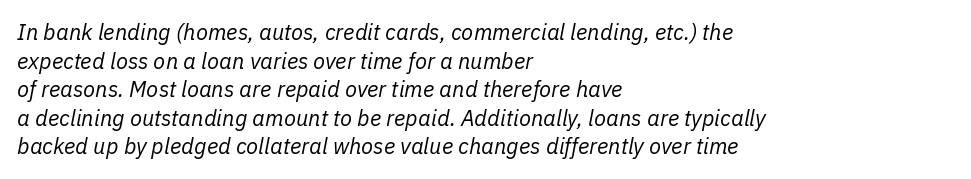
Q: Is the text bold? A: No.
Q: Is the text italic (slanted)? A: Yes, it leans right by about 11 degrees.
Q: Is the text underlined? A: No.
Q: How is the paragraph aligned? A: Left-aligned.
Q: Is the spacing between letters normal or unusually wide? A: Normal.
Q: Is the spacing between lines tight, normal or loose? A: Normal.
